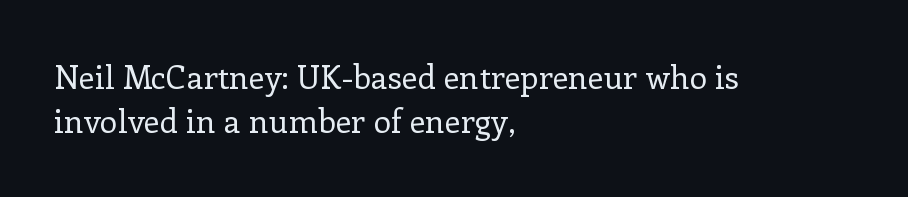
Q: Is the text bold? A: No.
Q: Is the text italic (slanted)? A: No, it is upright.
Q: Is the typeface a serif or a sans-serif typeface? A: Serif.
Q: Is the text underlined? A: No.
Q: How is the paragraph aligned? A: Left-aligned.
Q: Is the spacing between letters normal or unusually wide? A: Normal.
Q: Is the spacing between lines tight, normal or loose? A: Normal.
Q: Width (condensed, normal, or wide)? A: Normal.
Q: Stroke contrast? A: Low.
Q: x-height? A: Medium.
Q: Monospaced? A: No.
